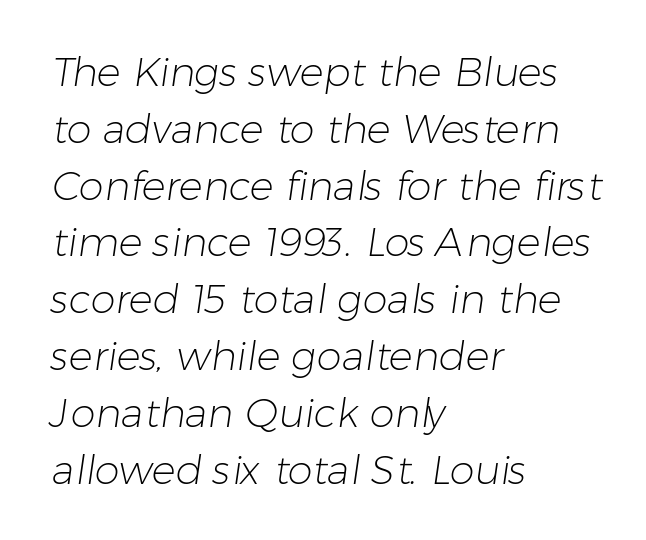
The image shows 40 px light sans-serif type; set left-aligned, normal line spacing (1.42x), normal letter spacing, not underlined; low stroke contrast and a medium x-height.
